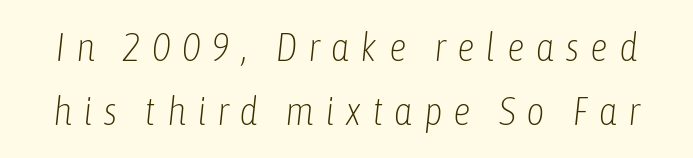
The image shows 40 px light, condensed type, italic (leaning right); set normal line spacing (1.61x), unusually wide letter spacing (+0.27 em), not underlined; low stroke contrast and a medium x-height.
